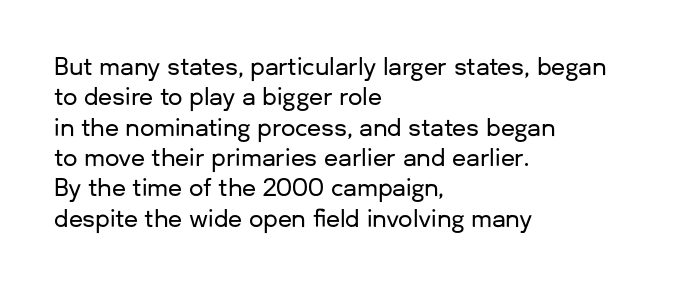
{"italic": "no", "underline": "no", "align": "left", "line_spacing": "normal", "line_spacing_ratio": 1.32, "letter_spacing": "normal", "letter_spacing_em": 0.0, "glyph_px": 23}
